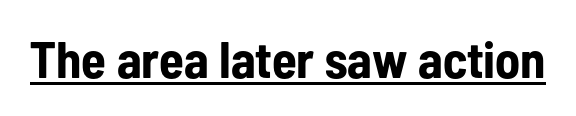
Q: Is the text bold? A: Yes.
Q: Is the text italic (slanted)? A: No, it is upright.
Q: Is the typeface a serif or a sans-serif typeface? A: Sans-serif.
Q: Is the text underlined? A: Yes.
Q: Is the spacing between letters normal or unusually wide? A: Normal.
Q: Width (condensed, normal, or wide)? A: Condensed.
Q: Stroke contrast? A: Low.
Q: x-height? A: Medium.
Q: Monospaced? A: No.
